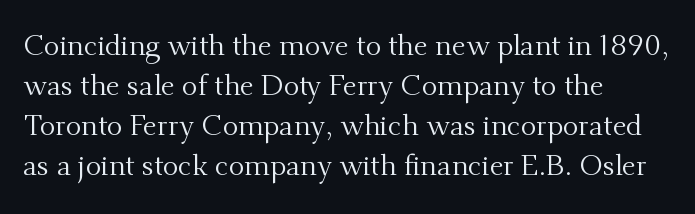
{"serif": "yes", "italic": "no", "bold": "no", "weight": "regular", "width": "normal", "stroke_contrast": "medium", "x_height": "small", "monospaced": "no", "underline": "no", "align": "left", "line_spacing": "normal", "line_spacing_ratio": 1.38, "letter_spacing": "normal", "letter_spacing_em": 0.0, "glyph_px": 29}
